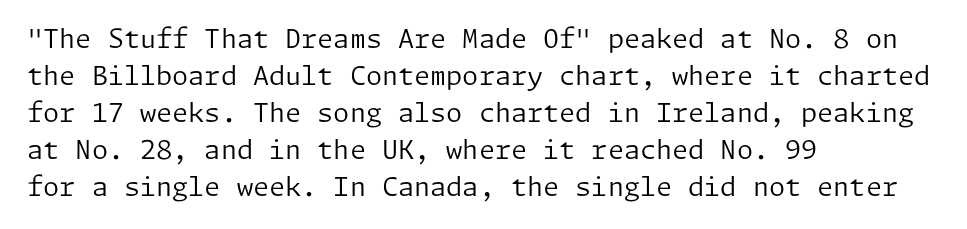
{"italic": "no", "bold": "no", "underline": "no", "align": "left", "line_spacing": "normal", "line_spacing_ratio": 1.42, "letter_spacing": "normal", "letter_spacing_em": 0.0, "glyph_px": 26}
